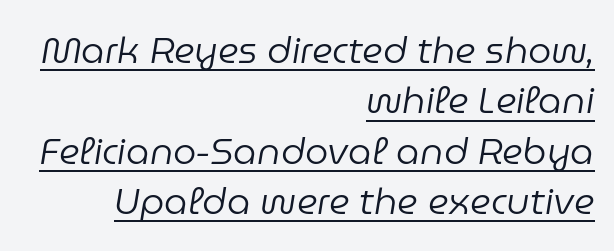
Q: Is the text bold? A: No.
Q: Is the text italic (slanted)? A: Yes, it leans right by about 9 degrees.
Q: Is the text underlined? A: Yes.
Q: How is the paragraph aligned? A: Right-aligned.
Q: Is the spacing between letters normal or unusually wide? A: Normal.
Q: Is the spacing between lines tight, normal or loose? A: Normal.
Q: Width (condensed, normal, or wide)? A: Normal.
Q: Stroke contrast? A: Low.
Q: x-height? A: Medium.
Q: Monospaced? A: No.
